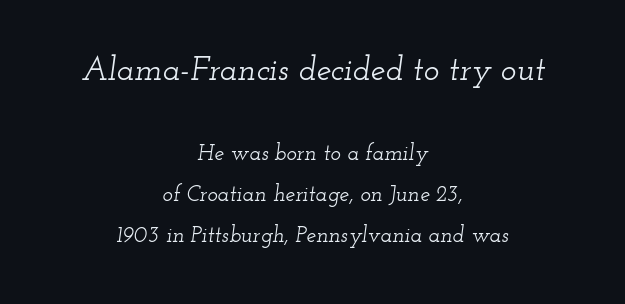
Q: Is the text italic (slanted)? A: Yes, it leans right by about 12 degrees.
Q: Is the typeface a serif or a sans-serif typeface? A: Serif.
Q: Is the text underlined? A: No.
Q: How is the paragraph aligned? A: Centered.
Q: Is the spacing between letters normal or unusually wide? A: Normal.
Q: Which block of text is set in a larger size, the first (top) or the second (bottom)? A: The first (top) one.
Q: Width (condensed, normal, or wide)? A: Wide.
Q: Stroke contrast? A: Low.
Q: x-height? A: Small.
Q: Monospaced? A: No.
